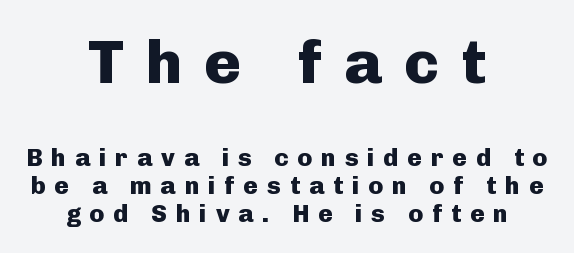
{"serif": "no", "italic": "no", "bold": "yes", "weight": "heavy", "width": "normal", "stroke_contrast": "low", "x_height": "medium", "monospaced": "no", "underline": "no", "align": "center", "line_spacing": "tight", "line_spacing_ratio": 1.11, "letter_spacing": "wide", "letter_spacing_em": 0.35, "larger_block": "first", "size_ratio": 2.48, "glyph_px": 62}
